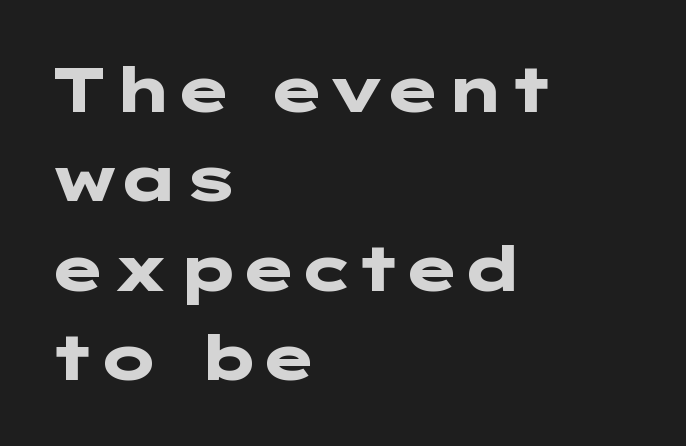
{"serif": "no", "italic": "no", "bold": "yes", "weight": "heavy", "width": "wide", "stroke_contrast": "low", "x_height": "medium", "underline": "no", "align": "left", "line_spacing": "normal", "line_spacing_ratio": 1.42, "letter_spacing": "normal", "letter_spacing_em": 0.0, "glyph_px": 63}
